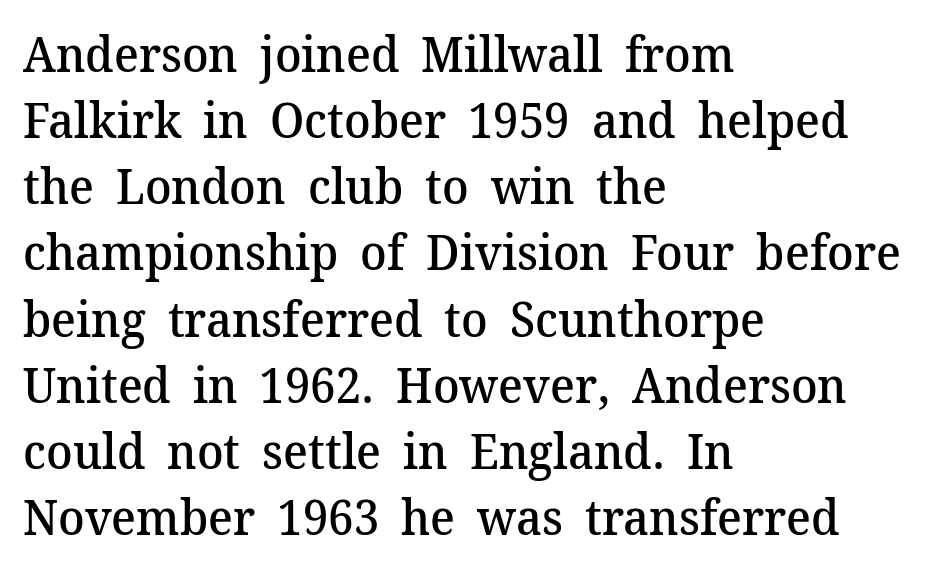
{"serif": "yes", "italic": "no", "bold": "semi", "weight": "semibold", "width": "normal", "stroke_contrast": "medium", "x_height": "medium", "monospaced": "no", "underline": "no", "align": "left", "line_spacing": "normal", "line_spacing_ratio": 1.35, "letter_spacing": "normal", "letter_spacing_em": 0.0, "glyph_px": 49}
